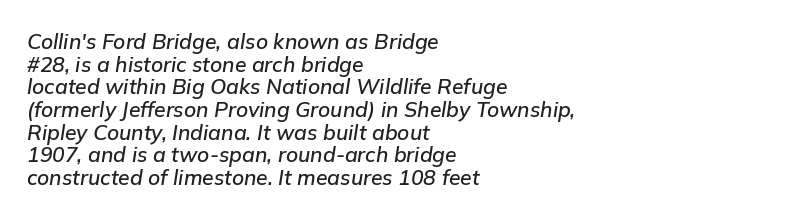
Q: Is the text italic (slanted)? A: Yes, it leans right by about 9 degrees.
Q: Is the text underlined? A: No.
Q: How is the paragraph aligned? A: Left-aligned.
Q: Is the spacing between letters normal or unusually wide? A: Normal.
Q: Is the spacing between lines tight, normal or loose? A: Tight.
